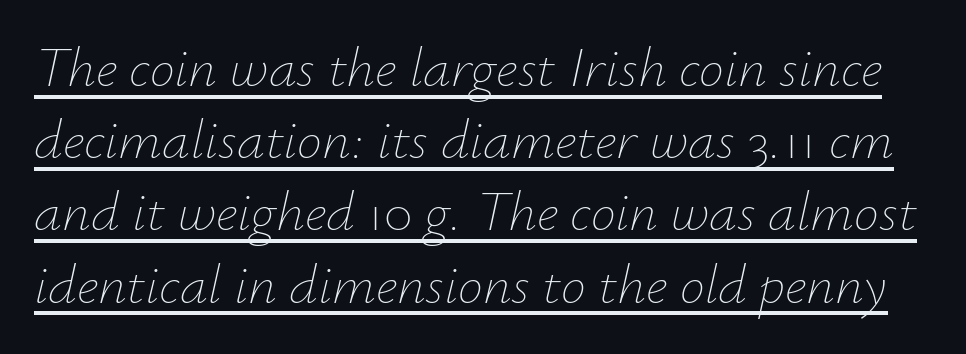
The image shows 56 px thin type, italic (leaning right); set normal line spacing (1.29x), normal letter spacing, underlined; low stroke contrast and a small x-height.
